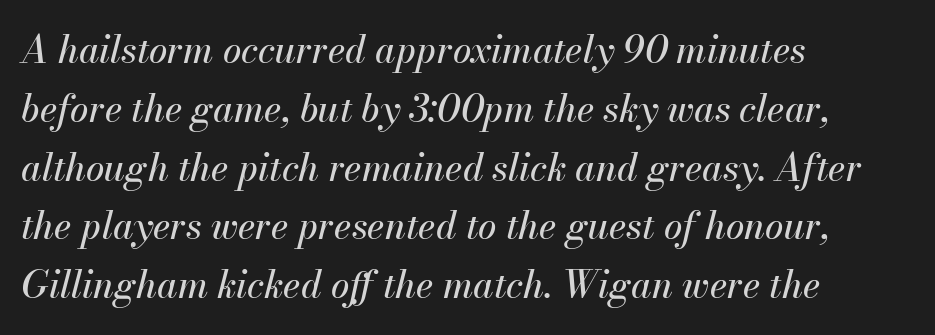
Q: Is the text italic (slanted)? A: Yes, it leans right by about 13 degrees.
Q: Is the text underlined? A: No.
Q: How is the paragraph aligned? A: Left-aligned.
Q: Is the spacing between letters normal or unusually wide? A: Normal.
Q: Is the spacing between lines tight, normal or loose? A: Normal.
Q: Width (condensed, normal, or wide)? A: Normal.
Q: Stroke contrast? A: Medium.
Q: x-height? A: Small.
Q: Monospaced? A: No.
